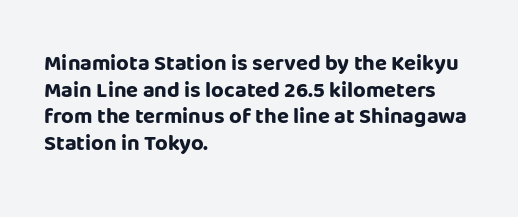
Which margin do the lines hug? The left one — the right edge is uneven. Weight check: bold — yes, fully. Tracking here is standard; glyphs follow each other at the usual distance. Unlike italic type, these characters show no tilt at all. Just letters on the line, the space beneath them empty.
